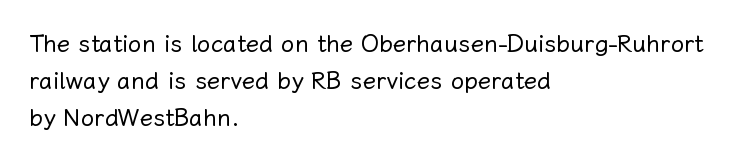
Vertical strokes here are truly vertical. Every row of glyphs begins at an identical x-position on the left. Between one letter and the next there's only the usual sliver of space. Only glyphs here, with clear space below each row.
